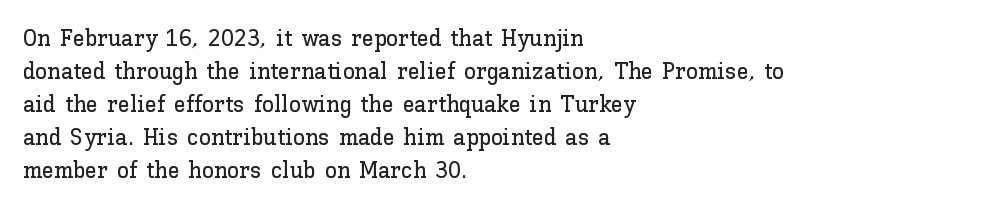
The type sits square on the baseline with zero lean. Students, observe: this is what conventionally led text looks like. Notice how the passage keeps a crisp vertical edge on the left only. Lines of text with bare space underneath.
